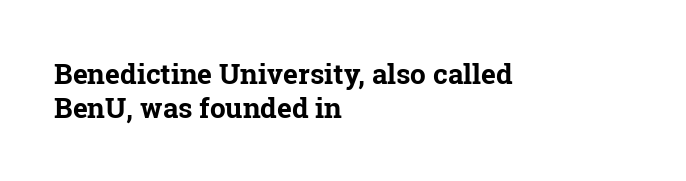
The image shows 28 px bold serif type, upright; set left-aligned, line spacing 1.22x, normal letter spacing, not underlined; low stroke contrast and a medium x-height.
